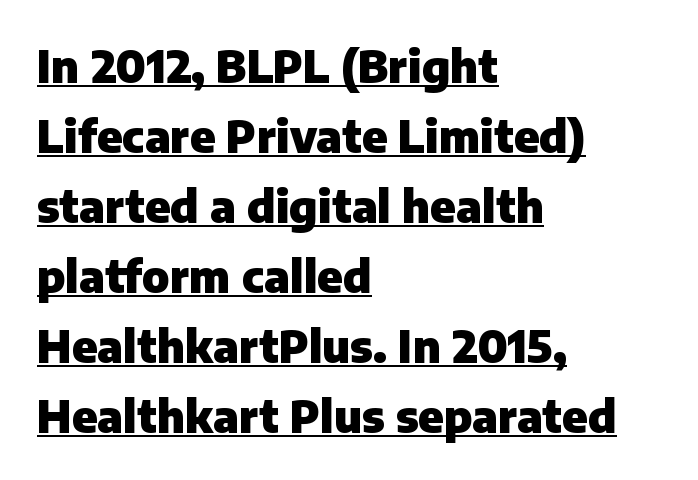
Q: Is the text bold? A: Yes.
Q: Is the text italic (slanted)? A: No, it is upright.
Q: Is the typeface a serif or a sans-serif typeface? A: Sans-serif.
Q: Is the text underlined? A: Yes.
Q: How is the paragraph aligned? A: Left-aligned.
Q: Is the spacing between letters normal or unusually wide? A: Normal.
Q: Is the spacing between lines tight, normal or loose? A: Normal.
Q: Width (condensed, normal, or wide)? A: Normal.
Q: Stroke contrast? A: Low.
Q: x-height? A: Medium.
Q: Monospaced? A: No.
